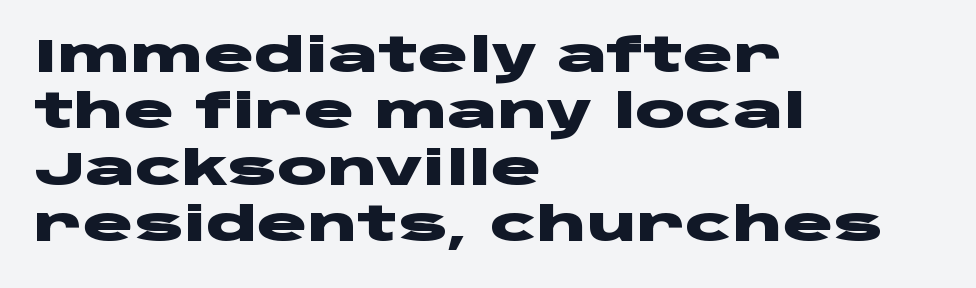
{"serif": "no", "italic": "no", "bold": "yes", "weight": "heavy", "width": "wide", "stroke_contrast": "low", "x_height": "large", "monospaced": "no", "underline": "no", "align": "left", "line_spacing_ratio": 1.2, "letter_spacing": "normal", "letter_spacing_em": 0.0, "glyph_px": 47}
